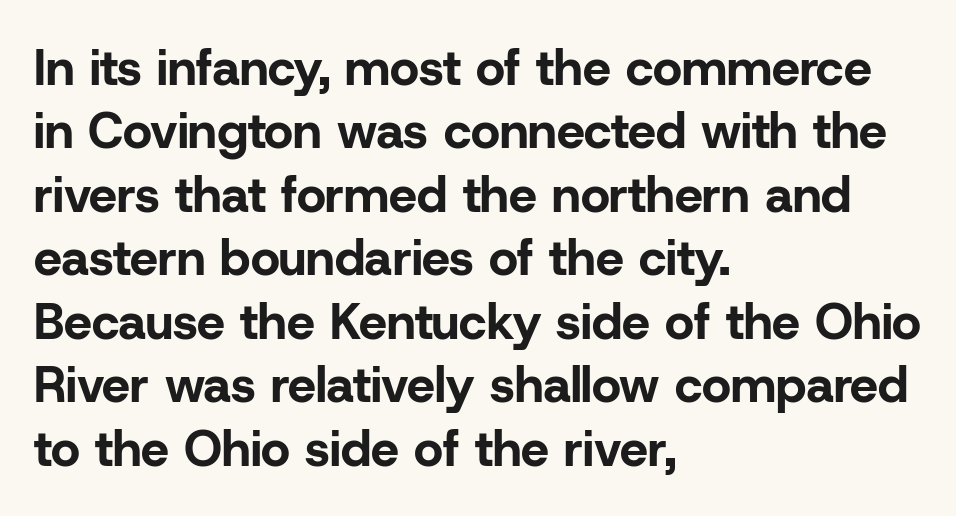
The image shows 50 px bold sans-serif type, upright; set left-aligned, normal line spacing (1.27x), normal letter spacing, not underlined; low stroke contrast and a medium x-height.
